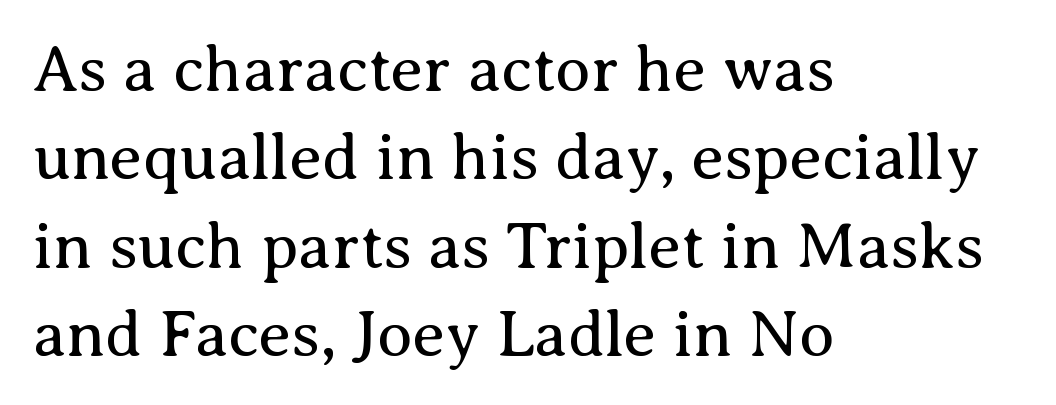
The image shows 65 px regular-weight serif type, upright; set left-aligned, normal line spacing (1.36x), normal letter spacing, not underlined; medium stroke contrast and a medium x-height.
